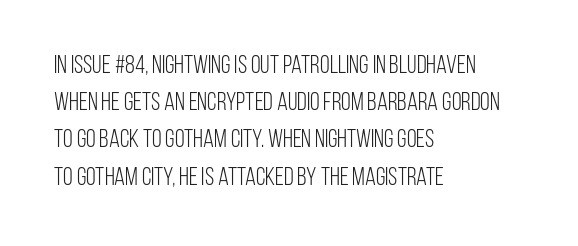
{"italic": "no", "bold": "no", "underline": "no", "align": "left", "line_spacing": "normal", "line_spacing_ratio": 1.49, "letter_spacing": "normal", "letter_spacing_em": 0.0, "glyph_px": 25}
